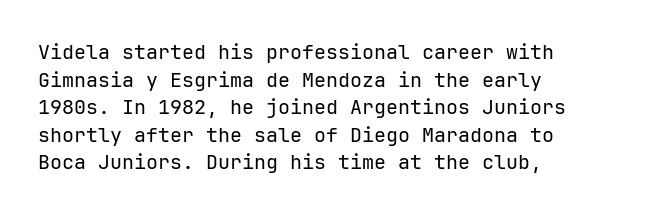
This rendering leaves character spacing at its baseline value. These lines stack with their left ends in a neat column. Reading down the column, the eye jumps a familiar distance to each next line. Stroke mass is kept to a normal reading level or below. Unlike italic type, these characters show no tilt at all. No word sits above an underline.
